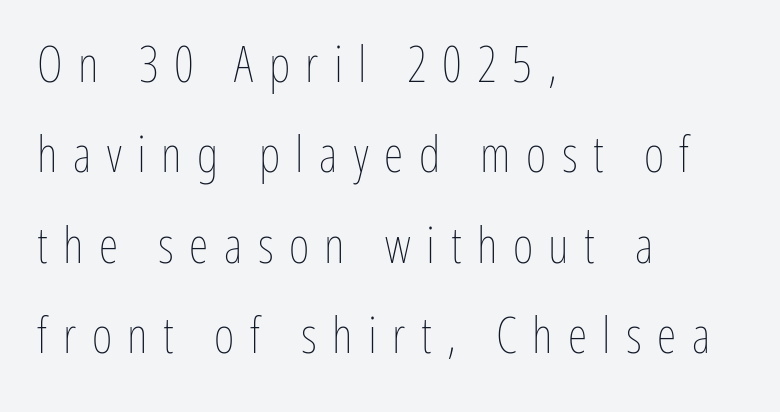
The image shows 50 px thin, condensed type, upright; set left-aligned, line spacing 1.81x, unusually wide letter spacing (+0.31 em), not underlined; low stroke contrast and a medium x-height.
